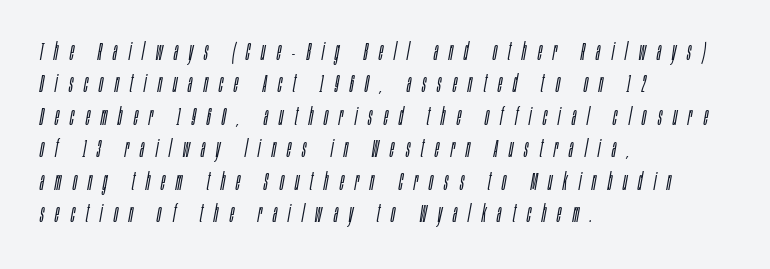
{"italic": "yes", "lean": "right", "slant_degrees": 10, "bold": "no", "underline": "no", "align": "left", "line_spacing": "normal", "line_spacing_ratio": 1.3, "letter_spacing": "wide", "letter_spacing_em": 0.45, "glyph_px": 25}
